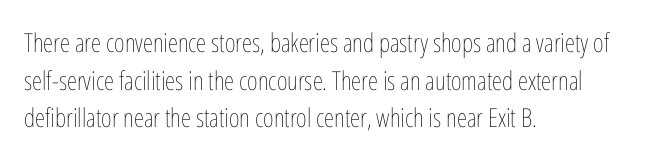
Q: Is the text bold? A: No.
Q: Is the text italic (slanted)? A: No, it is upright.
Q: Is the text underlined? A: No.
Q: How is the paragraph aligned? A: Left-aligned.
Q: Is the spacing between letters normal or unusually wide? A: Normal.
Q: Is the spacing between lines tight, normal or loose? A: Normal.
